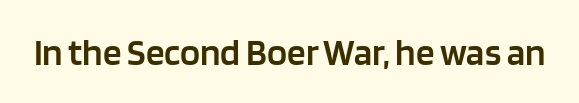
Q: Is the text bold? A: Semi-bold.
Q: Is the text italic (slanted)? A: No, it is upright.
Q: Is the typeface a serif or a sans-serif typeface? A: Sans-serif.
Q: Is the text underlined? A: No.
Q: Is the spacing between letters normal or unusually wide? A: Normal.
Q: Width (condensed, normal, or wide)? A: Normal.
Q: Stroke contrast? A: Low.
Q: x-height? A: Large.
Q: Monospaced? A: No.
